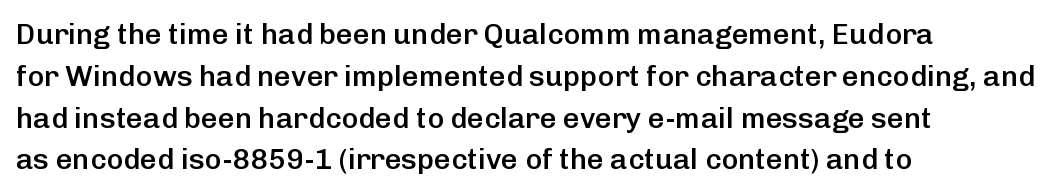
You can tell it's not italic because the verticals are truly vertical. Look at the tracking — it's just the regular setting, nothing added. Short and long lines alike share a common starting point at left. Horizontal bands of white between lines are of average thickness. Summary of weight: moderately heavy, a semibold. The passage shown is not underscored anywhere.
